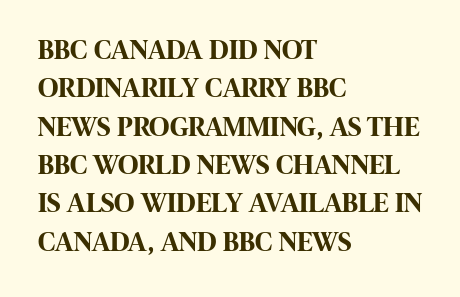
{"serif": "no", "italic": "no", "bold": "yes", "weight": "bold", "width": "condensed", "stroke_contrast": "high", "x_height": "large", "monospaced": "no", "underline": "no", "align": "left", "line_spacing": "normal", "line_spacing_ratio": 1.37, "letter_spacing": "normal", "letter_spacing_em": 0.0, "glyph_px": 28}
